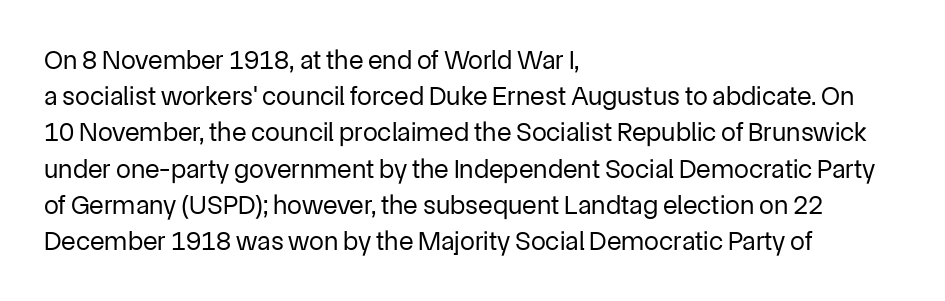
The image shows 27 px text type, upright; set left-aligned, normal line spacing (1.34x), normal letter spacing, not underlined.
